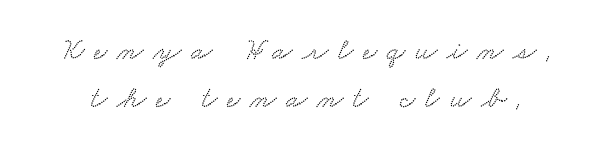
These lines have a slow, spaced-out rhythm from letter to letter. Honestly, the row spacing looks completely unremarkable. Letters rest on an invisible, unmarked baseline. You can tell from the footed stems that serif type was used. Varying glyph widths throughout — classic text-font behaviour.
